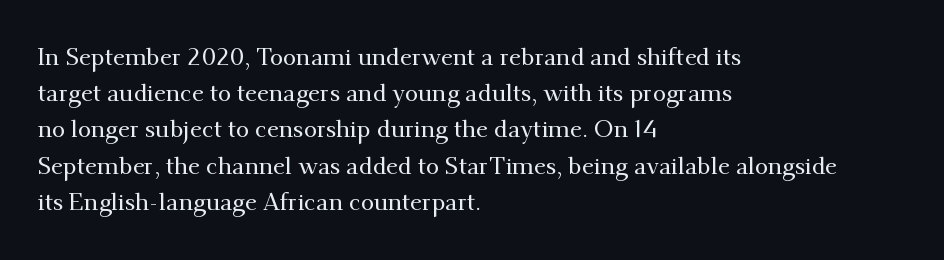
Leading: standard. Ascenders rise straight up at ninety degrees. Nobody drew a line under any word here. Here the glyphs are tracked normally, forming tight word shapes. All the whitespace from short lines collects on the right.
